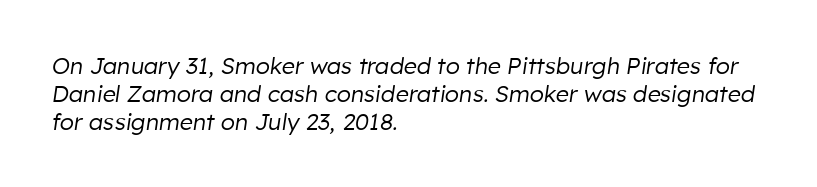
The image shows 23 px text type, italic (leaning right); set left-aligned, line spacing 1.21x, normal letter spacing, not underlined.
